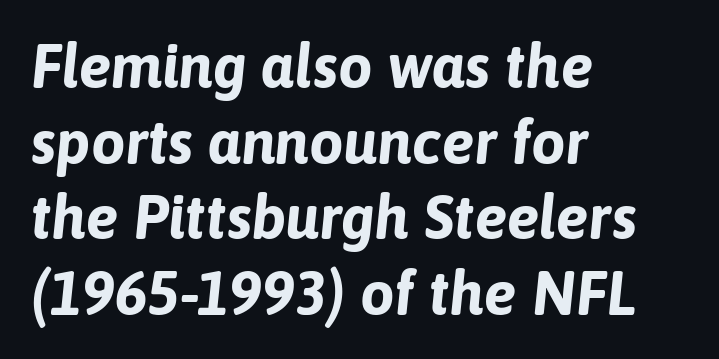
Q: Is the text bold? A: Yes.
Q: Is the text italic (slanted)? A: Yes, it leans right by about 6 degrees.
Q: Is the text underlined? A: No.
Q: How is the paragraph aligned? A: Left-aligned.
Q: Is the spacing between letters normal or unusually wide? A: Normal.
Q: Width (condensed, normal, or wide)? A: Normal.
Q: Stroke contrast? A: Low.
Q: x-height? A: Medium.
Q: Monospaced? A: No.
